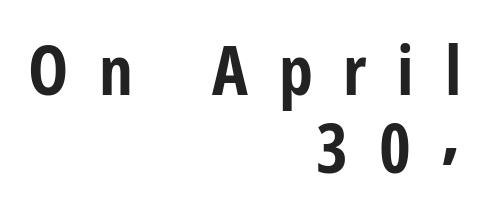
Q: Is the text bold? A: Yes.
Q: Is the text italic (slanted)? A: No, it is upright.
Q: Is the typeface a serif or a sans-serif typeface? A: Sans-serif.
Q: Is the text underlined? A: No.
Q: How is the paragraph aligned? A: Right-aligned.
Q: Is the spacing between letters normal or unusually wide? A: Unusually wide.
Q: Is the spacing between lines tight, normal or loose? A: Tight.
Q: Width (condensed, normal, or wide)? A: Condensed.
Q: Stroke contrast? A: Low.
Q: x-height? A: Medium.
Q: Monospaced? A: No.
